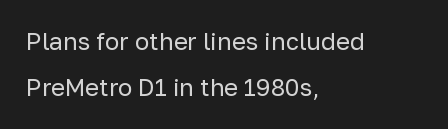
The image shows 24 px text type, upright; set left-aligned, loose line spacing (1.92x), normal letter spacing, not underlined.
